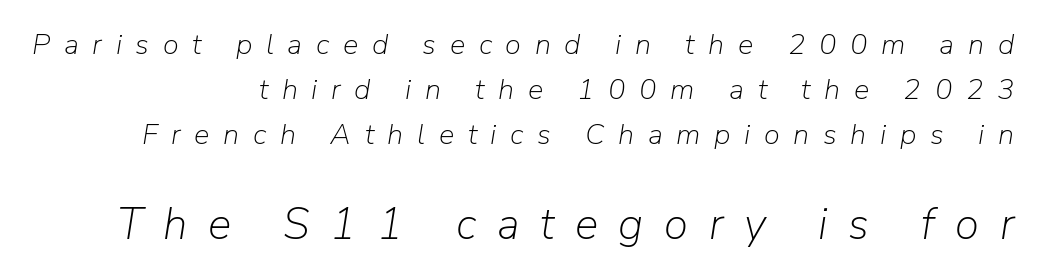
{"italic": "yes", "lean": "right", "slant_degrees": 9, "bold": "no", "weight": "light", "width": "normal", "stroke_contrast": "low", "x_height": "medium", "monospaced": "no", "underline": "no", "align": "right", "line_spacing": "normal", "line_spacing_ratio": 1.55, "letter_spacing": "wide", "letter_spacing_em": 0.47, "larger_block": "second", "size_ratio": 1.52, "glyph_px": 44}
